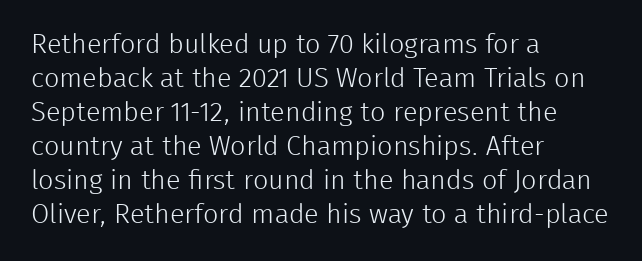
Q: Is the text bold? A: No.
Q: Is the text italic (slanted)? A: No, it is upright.
Q: Is the text underlined? A: No.
Q: How is the paragraph aligned? A: Left-aligned.
Q: Is the spacing between letters normal or unusually wide? A: Normal.
Q: Is the spacing between lines tight, normal or loose? A: Normal.
